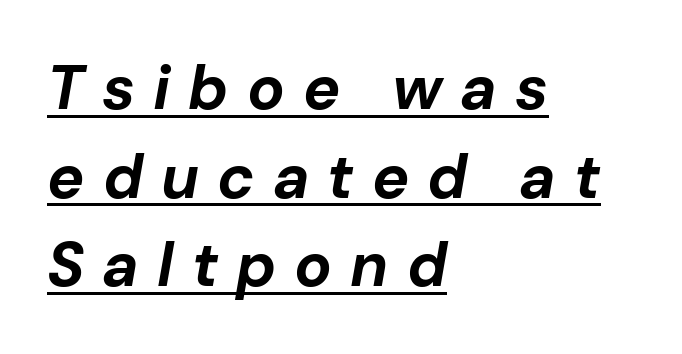
The image shows 62 px bold type, italic (leaning right); set left-aligned, normal line spacing (1.43x), unusually wide letter spacing (+0.29 em), underlined; low stroke contrast and a medium x-height.
